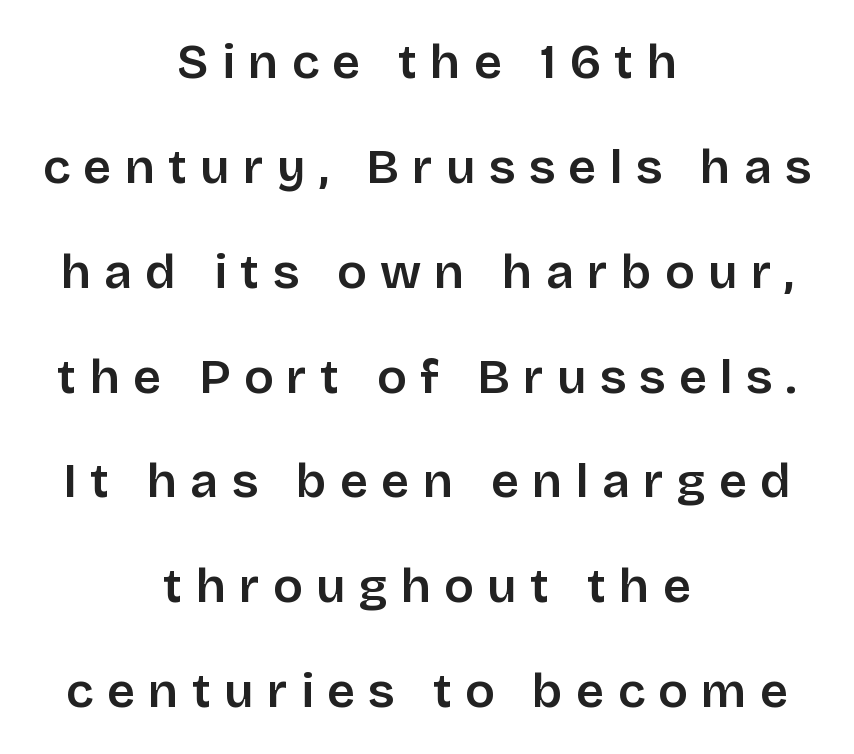
{"serif": "no", "italic": "no", "width": "normal", "stroke_contrast": "low", "x_height": "large", "monospaced": "no", "underline": "no", "align": "center", "line_spacing": "loose", "line_spacing_ratio": 2.14, "letter_spacing": "wide", "letter_spacing_em": 0.27, "glyph_px": 49}
